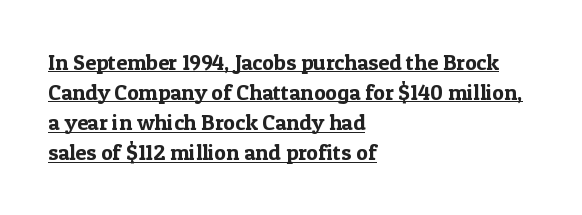
{"italic": "no", "underline": "yes", "align": "left", "line_spacing": "normal", "line_spacing_ratio": 1.37, "letter_spacing": "normal", "letter_spacing_em": 0.0, "glyph_px": 22}
